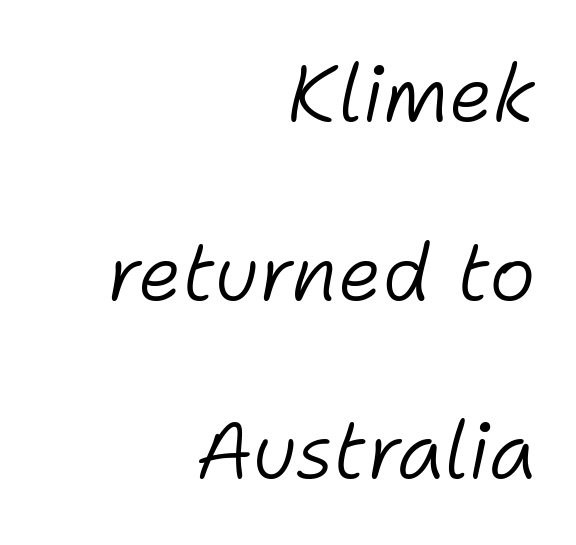
Q: Is the text bold? A: No.
Q: Is the text italic (slanted)? A: Yes, it leans right by about 11 degrees.
Q: Is the text underlined? A: No.
Q: How is the paragraph aligned? A: Right-aligned.
Q: Is the spacing between letters normal or unusually wide? A: Normal.
Q: Is the spacing between lines tight, normal or loose? A: Loose.
Q: Width (condensed, normal, or wide)? A: Normal.
Q: Stroke contrast? A: Low.
Q: x-height? A: Medium.
Q: Monospaced? A: No.
